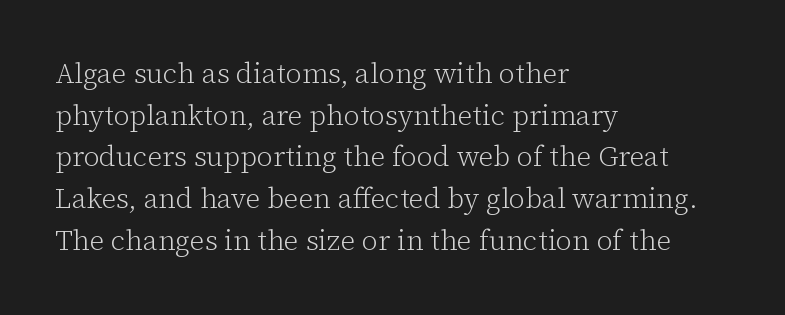
Descenders are the only things crossing below the line. The designer went with a serif here, giving each stem small feet. How would I describe the line gaps? Plain and ordinary. Proportional: the letters do not fall into vertical columns.
